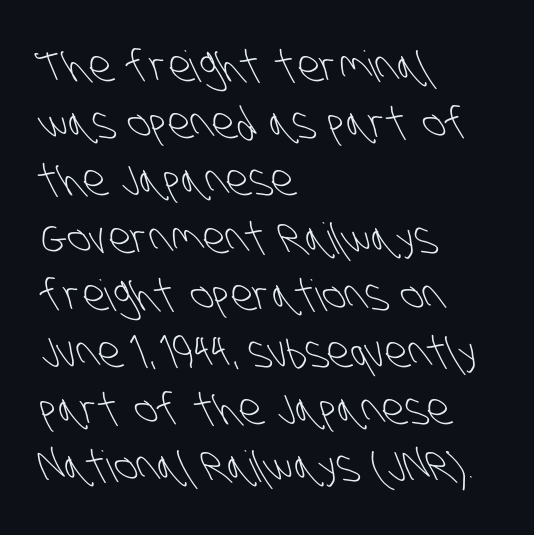
Proportional: the letters do not fall into vertical columns. The typeface has the unassuming heft of standard copy or less. The letterforms sit shoulder to shoulder at normal distance. Serif or sans? Sans — the stroke terminals are bare. Each line starts at the same left margin while the right side varies. The gap between lines stays unmarked.
